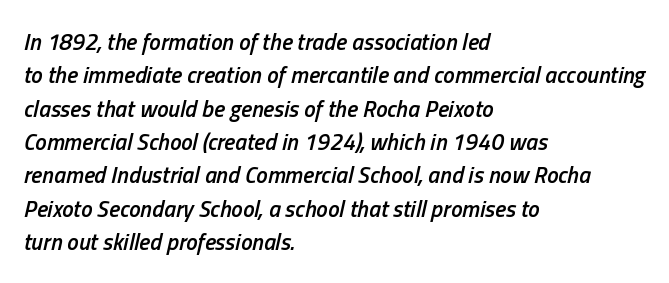
The image shows 23 px text type, italic (leaning right); set left-aligned, normal line spacing (1.45x), normal letter spacing, not underlined.
